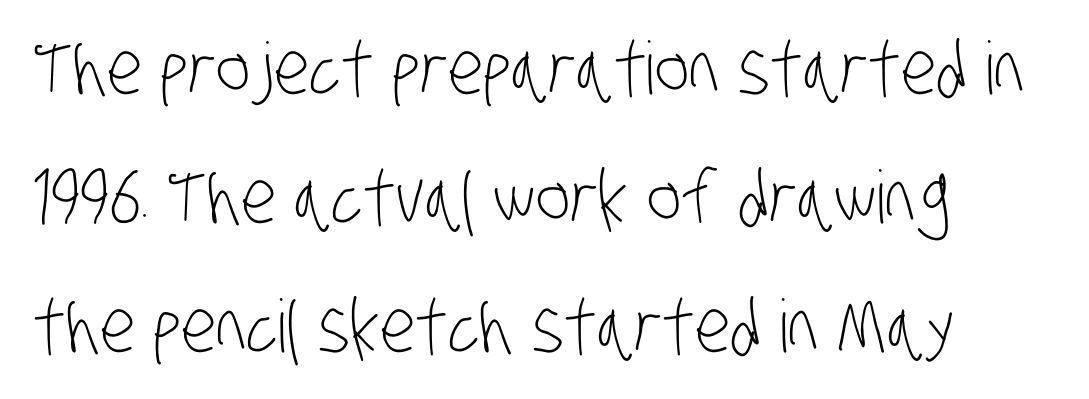
The image shows 73 px light, condensed sans-serif type; set left-aligned, line spacing 1.77x, normal letter spacing, not underlined; low stroke contrast and a large x-height.
